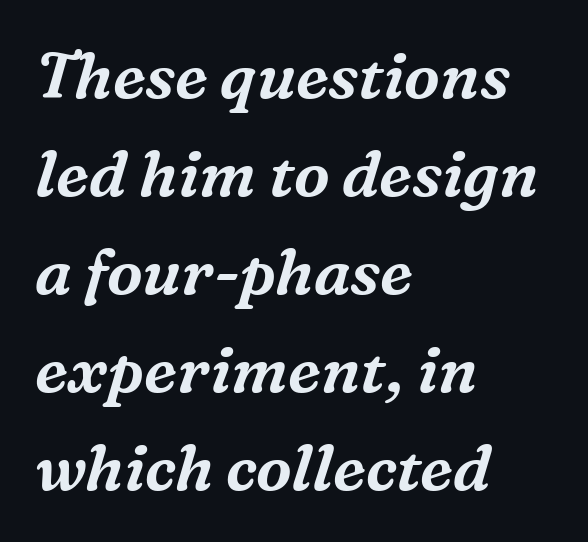
{"serif": "yes", "italic": "yes", "lean": "right", "slant_degrees": 16, "width": "normal", "stroke_contrast": "medium", "x_height": "medium", "monospaced": "no", "underline": "no", "align": "left", "line_spacing": "normal", "line_spacing_ratio": 1.53, "letter_spacing": "normal", "letter_spacing_em": 0.0, "glyph_px": 64}
